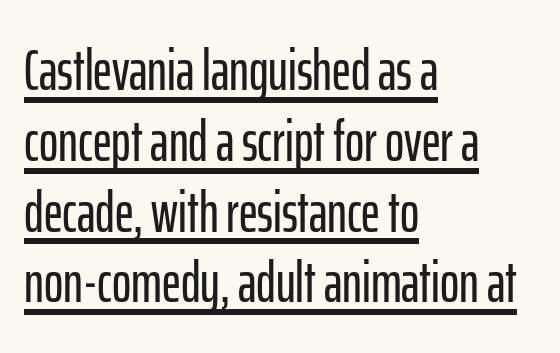
You can tell it's not italic because the verticals are truly vertical. The text block is weighted toward the left margin, trailing off unevenly rightward. I'd call this a sans setting — the letters go barefoot. Nothing unusual about the tracking: characters are spaced as the font intends.
